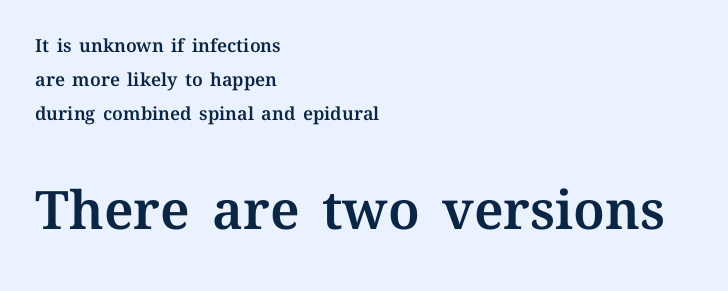
{"italic": "no", "width": "normal", "stroke_contrast": "medium", "x_height": "medium", "monospaced": "no", "underline": "no", "align": "left", "line_spacing": "loose", "line_spacing_ratio": 1.9, "letter_spacing": "normal", "letter_spacing_em": 0.0, "larger_block": "second", "size_ratio": 2.94, "glyph_px": 53}
